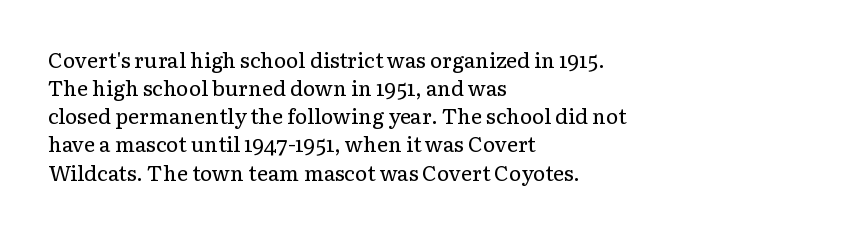
{"italic": "no", "bold": "no", "underline": "no", "align": "left", "line_spacing": "normal", "line_spacing_ratio": 1.34, "letter_spacing": "normal", "letter_spacing_em": 0.0, "glyph_px": 21}
